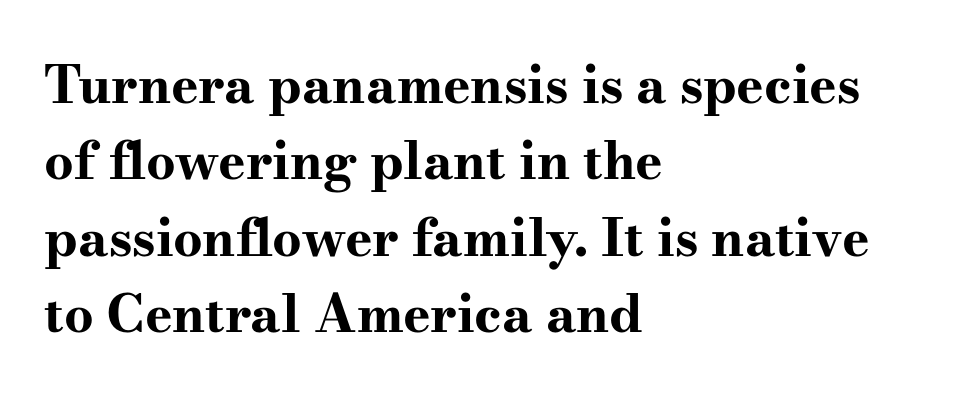
{"serif": "yes", "italic": "no", "bold": "yes", "weight": "bold", "width": "wide", "stroke_contrast": "high", "x_height": "small", "monospaced": "no", "underline": "no", "align": "left", "line_spacing": "normal", "line_spacing_ratio": 1.47, "letter_spacing": "normal", "letter_spacing_em": 0.0, "glyph_px": 52}
